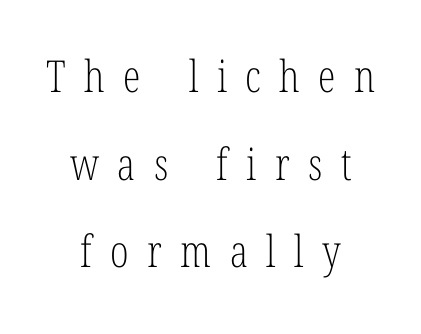
{"serif": "yes", "italic": "no", "bold": "no", "weight": "light", "width": "condensed", "stroke_contrast": "low", "x_height": "medium", "monospaced": "no", "underline": "no", "align": "center", "line_spacing": "loose", "line_spacing_ratio": 1.99, "letter_spacing": "wide", "letter_spacing_em": 0.42, "glyph_px": 44}
